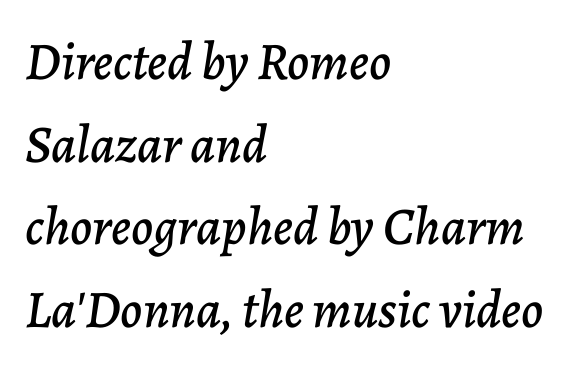
Q: Is the text italic (slanted)? A: Yes, it leans right by about 7 degrees.
Q: Is the text underlined? A: No.
Q: How is the paragraph aligned? A: Left-aligned.
Q: Is the spacing between letters normal or unusually wide? A: Normal.
Q: Is the spacing between lines tight, normal or loose? A: Normal.
Q: Width (condensed, normal, or wide)? A: Normal.
Q: Stroke contrast? A: Low.
Q: x-height? A: Medium.
Q: Monospaced? A: No.
